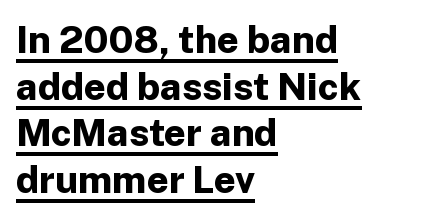
Q: Is the text bold? A: Yes.
Q: Is the text italic (slanted)? A: No, it is upright.
Q: Is the typeface a serif or a sans-serif typeface? A: Sans-serif.
Q: Is the text underlined? A: Yes.
Q: How is the paragraph aligned? A: Left-aligned.
Q: Is the spacing between letters normal or unusually wide? A: Normal.
Q: Width (condensed, normal, or wide)? A: Normal.
Q: Stroke contrast? A: Low.
Q: x-height? A: Medium.
Q: Monospaced? A: No.
